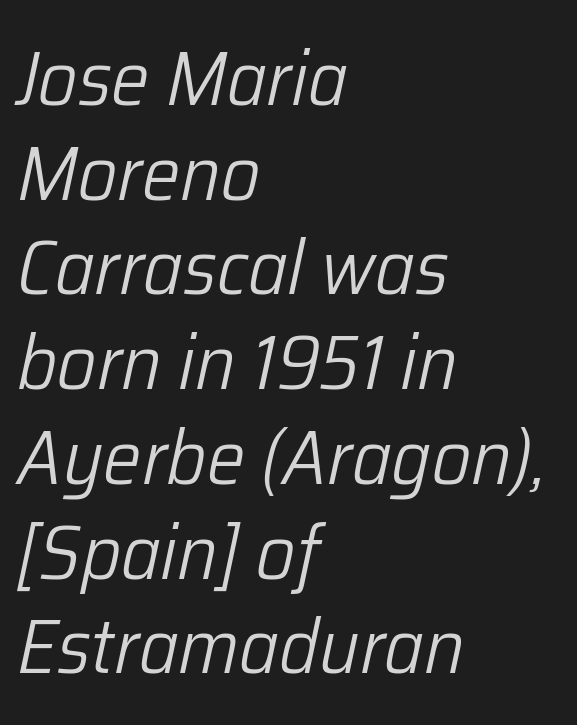
Q: Is the text bold? A: No.
Q: Is the text italic (slanted)? A: Yes, it leans right by about 12 degrees.
Q: Is the text underlined? A: No.
Q: How is the paragraph aligned? A: Left-aligned.
Q: Is the spacing between letters normal or unusually wide? A: Normal.
Q: Width (condensed, normal, or wide)? A: Normal.
Q: Stroke contrast? A: Low.
Q: x-height? A: Medium.
Q: Monospaced? A: No.
